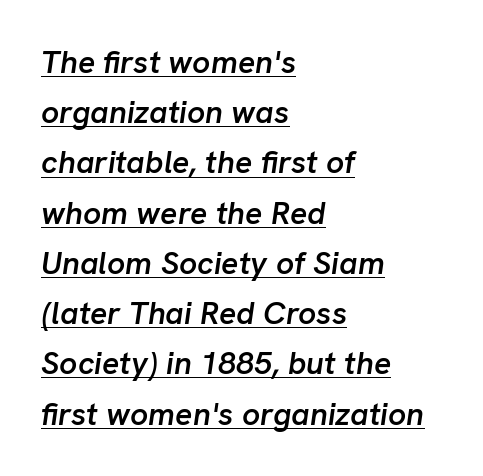
Q: Is the text bold? A: Semi-bold.
Q: Is the text italic (slanted)? A: Yes, it leans right by about 8 degrees.
Q: Is the text underlined? A: Yes.
Q: How is the paragraph aligned? A: Left-aligned.
Q: Is the spacing between letters normal or unusually wide? A: Normal.
Q: Is the spacing between lines tight, normal or loose? A: Normal.
Q: Width (condensed, normal, or wide)? A: Normal.
Q: Stroke contrast? A: Low.
Q: x-height? A: Medium.
Q: Monospaced? A: No.
